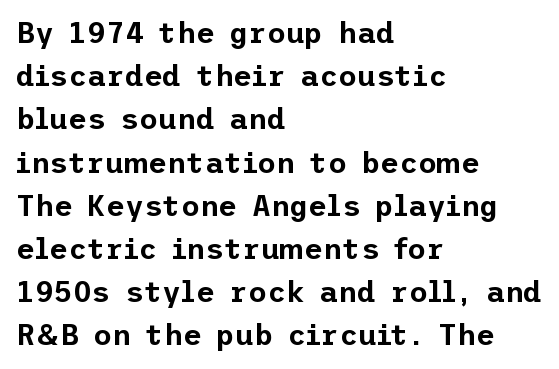
Check the space under the baseline: it is left empty. The designer went with a sans here, leaving each stem footless. This rendering uses left alignment, leaving the right contour irregular. Posture: upright roman.
